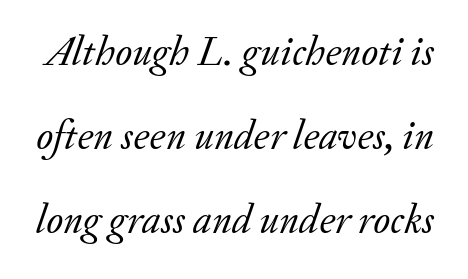
{"serif": "yes", "italic": "yes", "lean": "right", "slant_degrees": 20, "bold": "no", "weight": "regular", "width": "normal", "stroke_contrast": "low", "x_height": "small", "monospaced": "no", "underline": "no", "line_spacing": "loose", "line_spacing_ratio": 2.05, "letter_spacing": "normal", "letter_spacing_em": 0.0, "glyph_px": 41}
